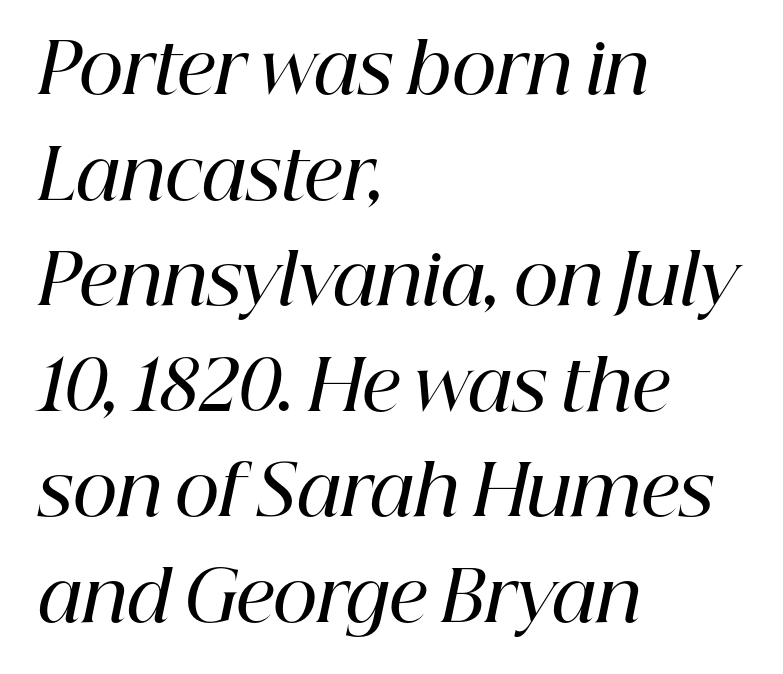
{"serif": "yes", "italic": "yes", "lean": "right", "slant_degrees": 12, "bold": "semi", "weight": "semibold", "width": "normal", "stroke_contrast": "high", "x_height": "medium", "monospaced": "no", "underline": "no", "align": "left", "line_spacing": "normal", "line_spacing_ratio": 1.53, "letter_spacing": "normal", "letter_spacing_em": 0.0, "glyph_px": 69}
